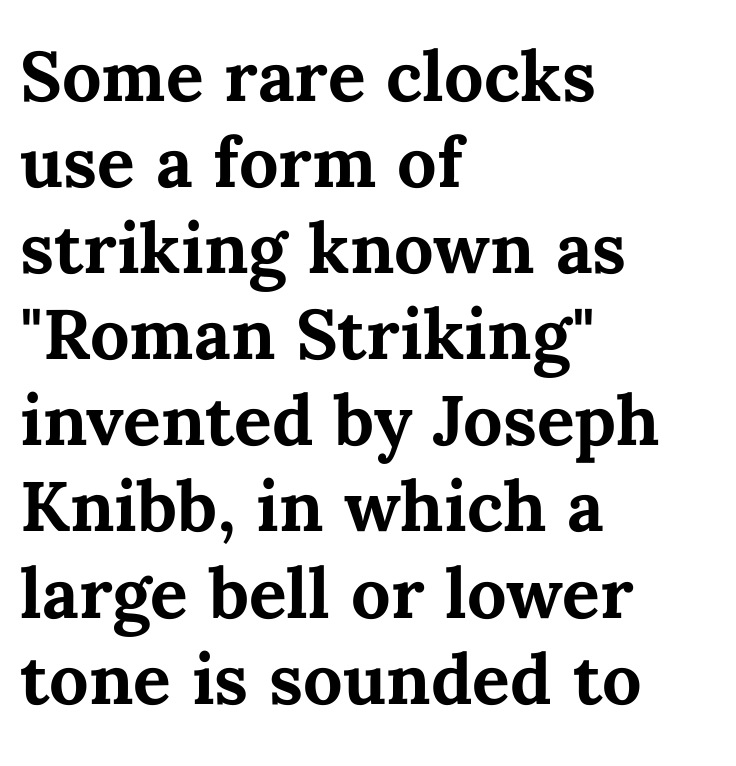
The image shows 70 px bold type, upright; set left-aligned, line spacing 1.23x, normal letter spacing, not underlined; medium stroke contrast and a medium x-height.
